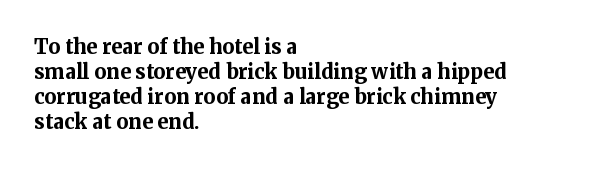
Q: Is the text bold? A: Yes.
Q: Is the text italic (slanted)? A: No, it is upright.
Q: Is the text underlined? A: No.
Q: How is the paragraph aligned? A: Left-aligned.
Q: Is the spacing between letters normal or unusually wide? A: Normal.
Q: Is the spacing between lines tight, normal or loose? A: Normal.
